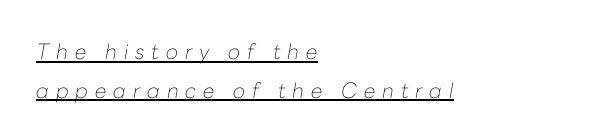
The image shows 21 px text type, italic (leaning right); set left-aligned, line spacing 1.84x, unusually wide letter spacing (+0.33 em), underlined.
